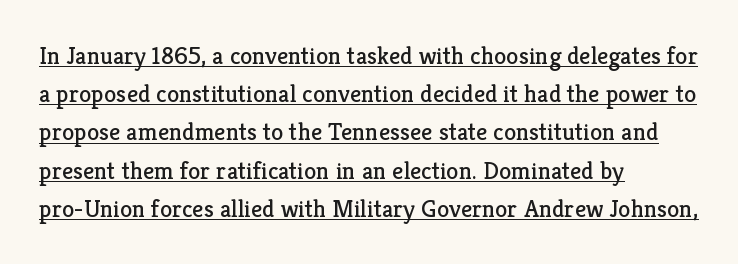
A typesetter would mark this as roman, not italic. Words appear dense and cohesive because spacing is normal. The block of text has a typical density, with ordinary space between rows. Somebody hit Ctrl+U on this one — the words are underlined. Stem width sits at or under what a default text font uses.
